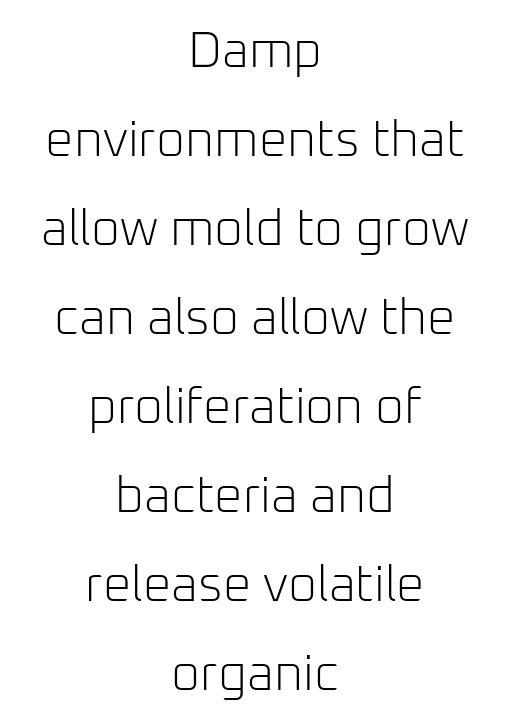
A typesetter would mark this as roman, not italic. The passage shown is not bold in any degree. Lines of text with bare space underneath. Teacher's note: observe the equal gaps on both sides — that is centered alignment.
